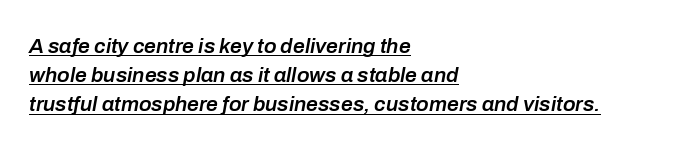
On the weight axis this lands at semibold, roughly 600. Is the letter spacing exaggerated? No — it looks like the ordinary default. Typeset ragged right — the left edge is the straight one. Observe the lean: these are italic letterforms.
